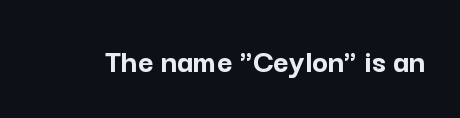
Q: Is the text bold? A: Yes.
Q: Is the text italic (slanted)? A: No, it is upright.
Q: Is the typeface a serif or a sans-serif typeface? A: Sans-serif.
Q: Is the text underlined? A: No.
Q: Is the spacing between letters normal or unusually wide? A: Normal.
Q: Width (condensed, normal, or wide)? A: Normal.
Q: Stroke contrast? A: Low.
Q: x-height? A: Medium.
Q: Monospaced? A: No.
